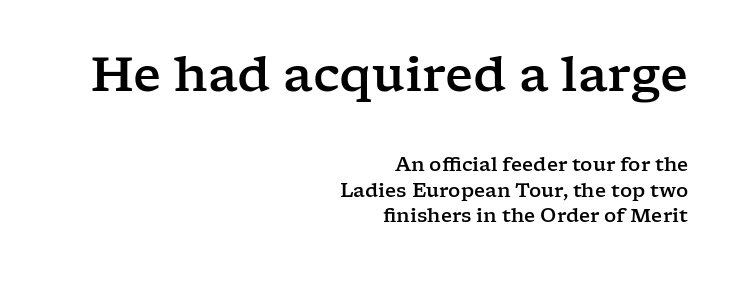
{"serif": "yes", "italic": "no", "width": "wide", "stroke_contrast": "low", "x_height": "medium", "monospaced": "no", "underline": "no", "align": "right", "line_spacing": "normal", "line_spacing_ratio": 1.33, "letter_spacing": "normal", "letter_spacing_em": 0.0, "larger_block": "first", "size_ratio": 2.53, "glyph_px": 48}
